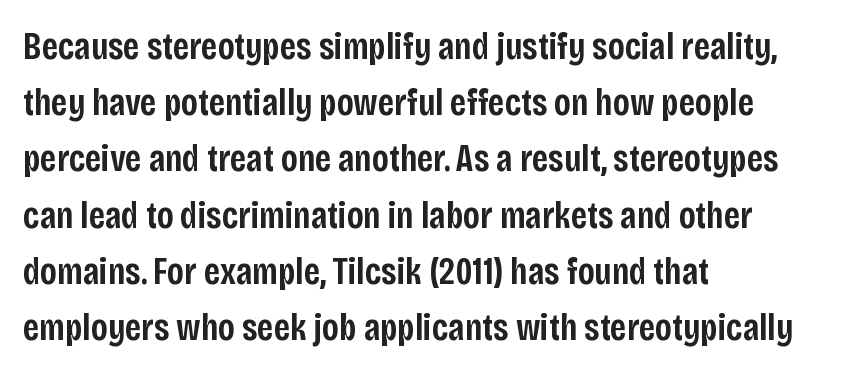
The image shows 38 px semibold, condensed sans-serif type, upright; set left-aligned, normal line spacing (1.48x), normal letter spacing, not underlined; low stroke contrast and a large x-height.
